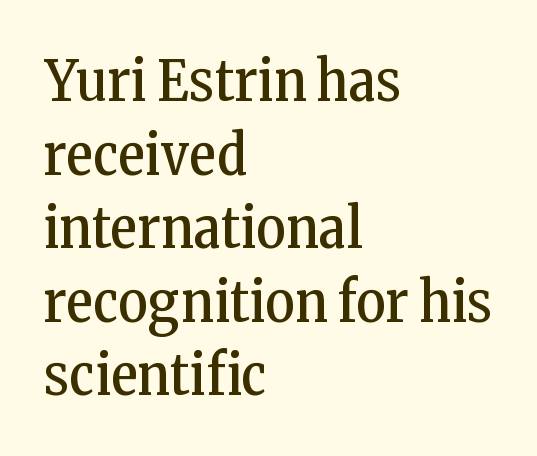
Q: Is the text bold? A: No.
Q: Is the text italic (slanted)? A: No, it is upright.
Q: Is the typeface a serif or a sans-serif typeface? A: Serif.
Q: Is the text underlined? A: No.
Q: How is the paragraph aligned? A: Left-aligned.
Q: Is the spacing between letters normal or unusually wide? A: Normal.
Q: Is the spacing between lines tight, normal or loose? A: Normal.
Q: Width (condensed, normal, or wide)? A: Condensed.
Q: Stroke contrast? A: Low.
Q: x-height? A: Medium.
Q: Monospaced? A: No.
